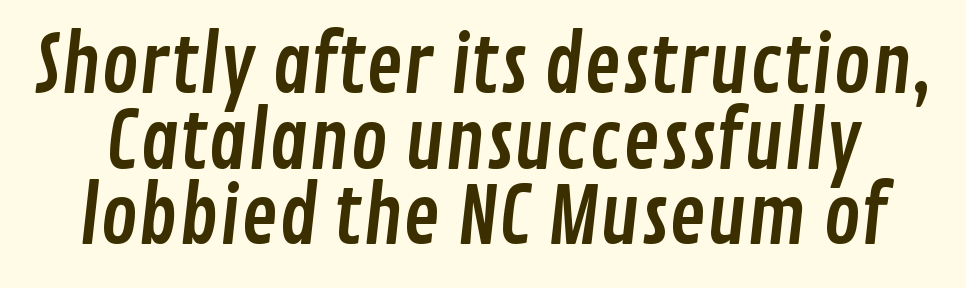
{"serif": "no", "width": "condensed", "stroke_contrast": "low", "x_height": "medium", "monospaced": "no", "underline": "no", "line_spacing": "tight", "line_spacing_ratio": 0.97, "letter_spacing": "normal", "letter_spacing_em": 0.0, "glyph_px": 78}
